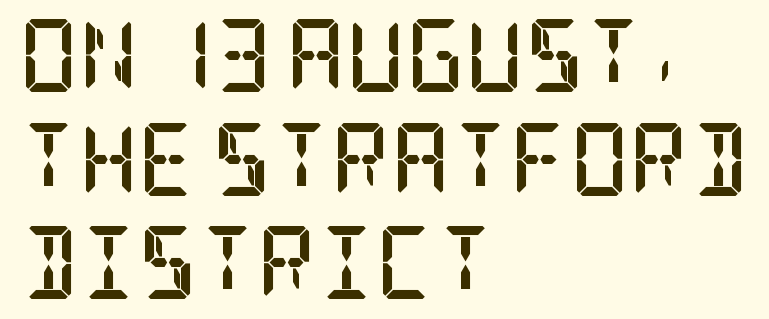
The image shows 73 px semibold, condensed serif type, upright; set left-aligned, normal line spacing (1.42x), normal letter spacing, not underlined; low stroke contrast and a large x-height.
